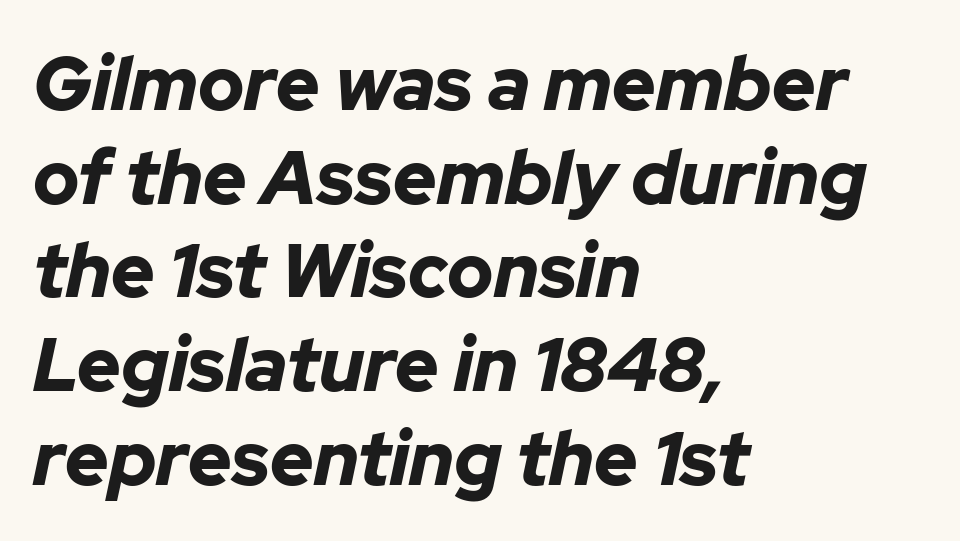
{"italic": "yes", "lean": "right", "slant_degrees": 12, "bold": "yes", "weight": "bold", "width": "normal", "stroke_contrast": "low", "x_height": "medium", "monospaced": "no", "underline": "no", "align": "left", "line_spacing": "normal", "line_spacing_ratio": 1.25, "letter_spacing": "normal", "letter_spacing_em": 0.0, "glyph_px": 75}
